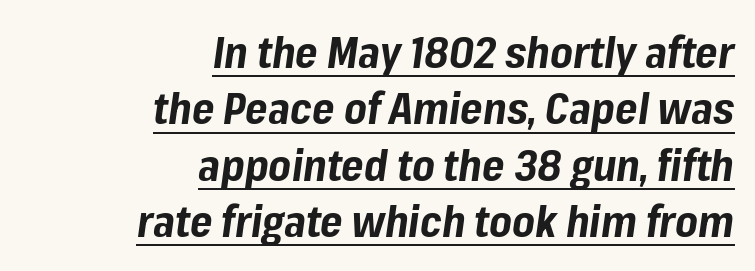
{"italic": "yes", "lean": "right", "slant_degrees": 8, "bold": "yes", "weight": "bold", "width": "normal", "stroke_contrast": "low", "x_height": "medium", "monospaced": "no", "underline": "yes", "align": "right", "line_spacing": "normal", "line_spacing_ratio": 1.31, "letter_spacing": "normal", "letter_spacing_em": 0.0, "glyph_px": 43}
